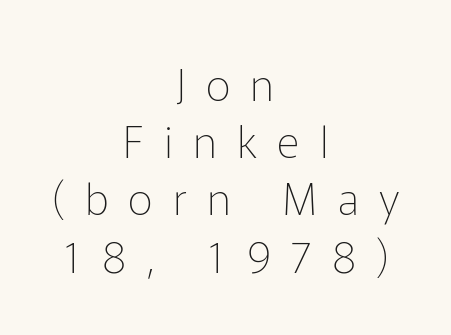
The paragraph has two soft edges and a firm central axis. Short note: letters widely spaced. Characters remain perfectly vertical along every line. No word sits above an underline.
